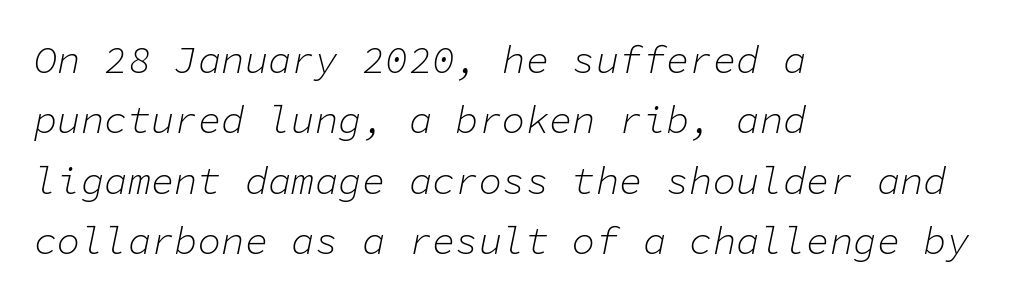
Q: Is the text bold? A: No.
Q: Is the text italic (slanted)? A: Yes, it leans right by about 11 degrees.
Q: Is the text underlined? A: No.
Q: How is the paragraph aligned? A: Left-aligned.
Q: Is the spacing between letters normal or unusually wide? A: Normal.
Q: Is the spacing between lines tight, normal or loose? A: Normal.
Q: Width (condensed, normal, or wide)? A: Normal.
Q: Stroke contrast? A: Low.
Q: x-height? A: Medium.
Q: Monospaced? A: Yes.
